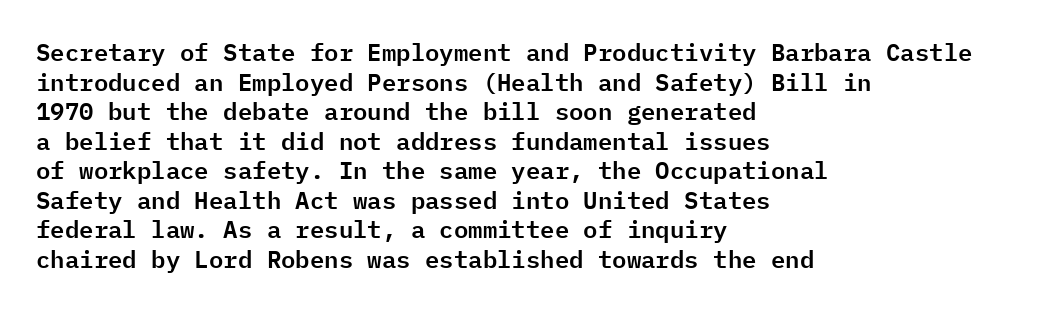
The image shows 24 px text type, upright; set left-aligned, line spacing 1.23x, normal letter spacing, not underlined.
